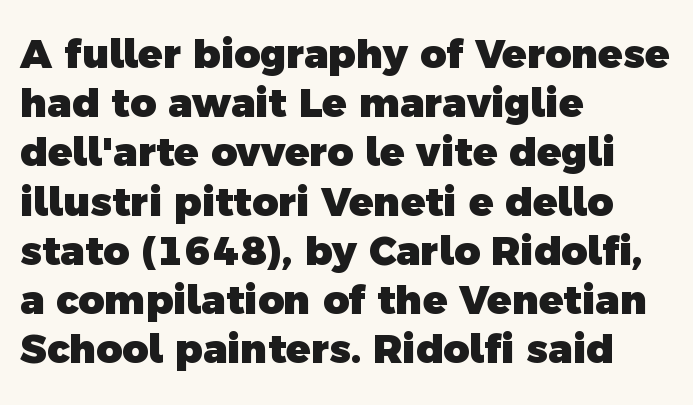
The area under the type is left untouched. The face used here is proportionally spaced, like ordinary book or web type. The gaps between neighbouring characters are ordinary and unremarkable. I'd call this a sans setting — the letters go barefoot. Typesetter's note: full bold, strokes at maximum text heaviness.
